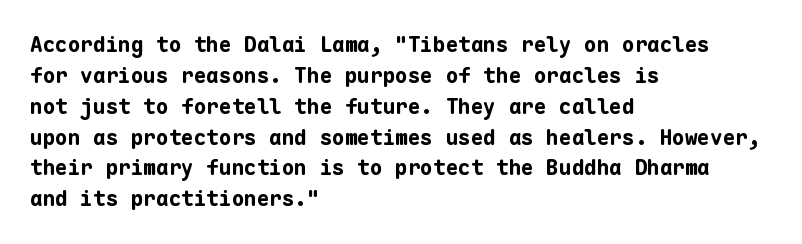
The image shows 21 px bold type, upright; set left-aligned, normal line spacing (1.47x), normal letter spacing, not underlined.
